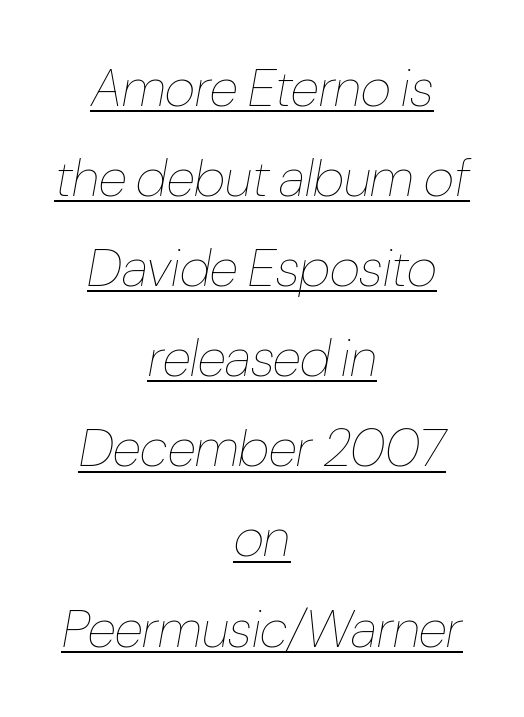
{"italic": "yes", "lean": "right", "slant_degrees": 10, "bold": "no", "weight": "thin", "width": "condensed", "stroke_contrast": "low", "x_height": "medium", "monospaced": "no", "underline": "yes", "align": "center", "line_spacing": "normal", "line_spacing_ratio": 1.7, "letter_spacing": "normal", "letter_spacing_em": 0.0, "glyph_px": 53}
